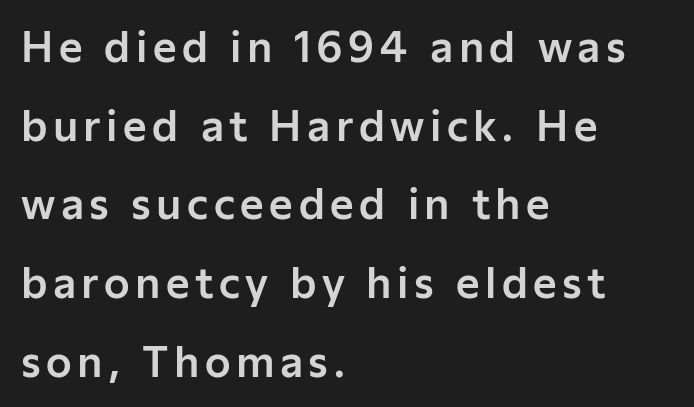
{"serif": "no", "italic": "no", "width": "normal", "stroke_contrast": "low", "x_height": "medium", "monospaced": "no", "underline": "no", "align": "left", "line_spacing": "loose", "line_spacing_ratio": 1.92, "glyph_px": 41}
